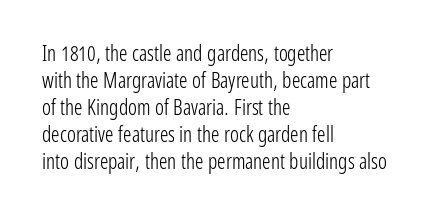
Q: Is the text bold? A: No.
Q: Is the text italic (slanted)? A: No, it is upright.
Q: Is the text underlined? A: No.
Q: How is the paragraph aligned? A: Left-aligned.
Q: Is the spacing between letters normal or unusually wide? A: Normal.
Q: Is the spacing between lines tight, normal or loose? A: Normal.
